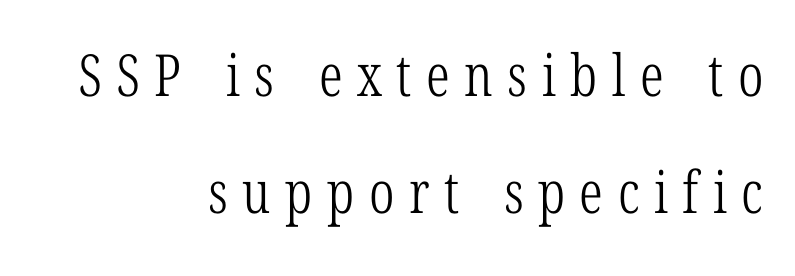
One glance says open: line gaps are wider than usual. The face looks like a standard text weight, possibly lighter. Is this a sans? No — the strokes have serifs. Check under the words: just untouched page. The paragraph has a hard right edge and a soft left edge.
